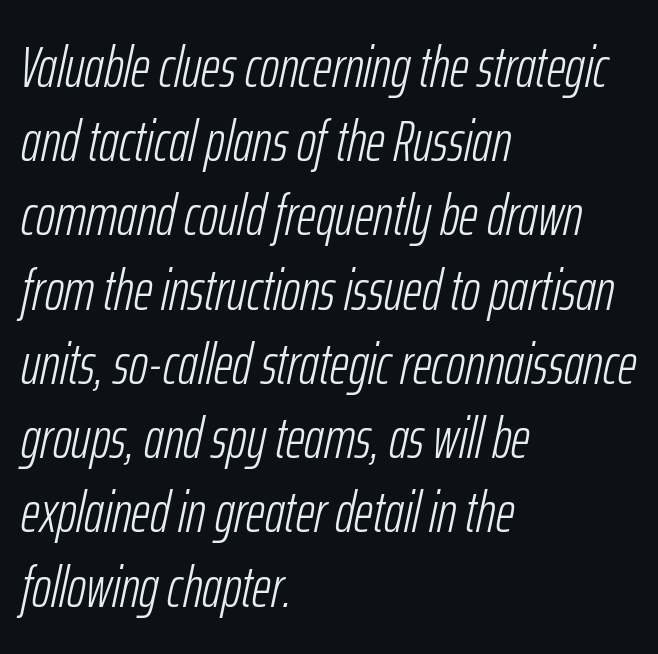
Q: Is the text bold? A: No.
Q: Is the text italic (slanted)? A: Yes, it leans right by about 12 degrees.
Q: Is the text underlined? A: No.
Q: How is the paragraph aligned? A: Left-aligned.
Q: Is the spacing between letters normal or unusually wide? A: Normal.
Q: Is the spacing between lines tight, normal or loose? A: Normal.
Q: Width (condensed, normal, or wide)? A: Condensed.
Q: Stroke contrast? A: Low.
Q: x-height? A: Medium.
Q: Monospaced? A: No.
